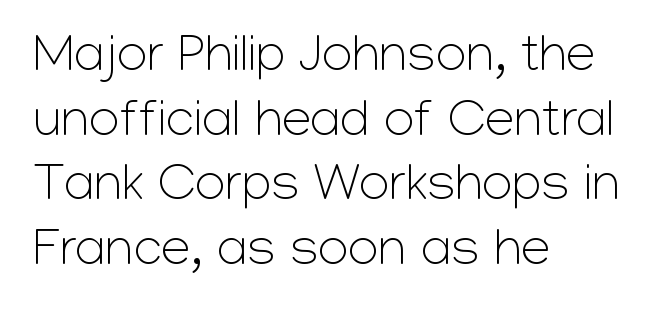
{"serif": "no", "italic": "no", "bold": "no", "weight": "light", "width": "normal", "stroke_contrast": "low", "x_height": "medium", "monospaced": "no", "underline": "no", "align": "left", "line_spacing_ratio": 1.22, "letter_spacing": "normal", "letter_spacing_em": 0.0, "glyph_px": 53}
